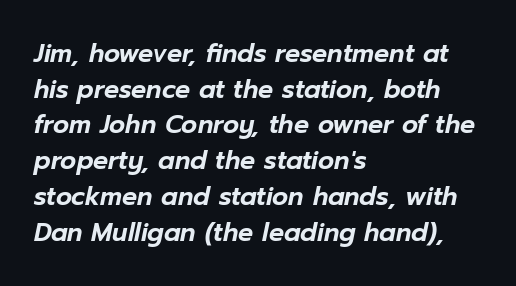
Leading matches the norm, producing a regular column. Horizontally, the lines are justified to the leading edge only. The baseline area is clear. Students, note that the glyphs here touch the page at normal intervals.
